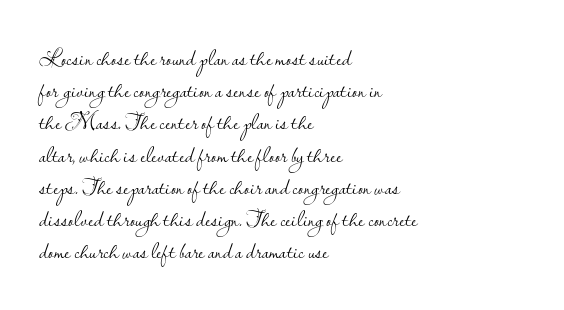
Q: Is the text bold? A: No.
Q: Is the text italic (slanted)? A: Yes.
Q: Is the text underlined? A: No.
Q: How is the paragraph aligned? A: Left-aligned.
Q: Is the spacing between letters normal or unusually wide? A: Normal.
Q: Is the spacing between lines tight, normal or loose? A: Normal.
